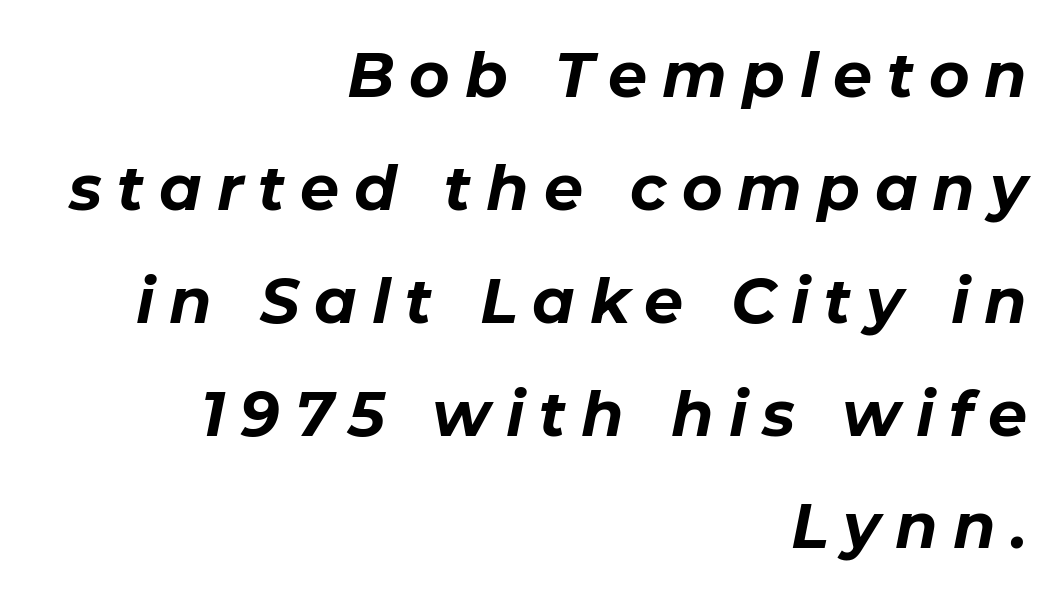
{"italic": "yes", "lean": "right", "slant_degrees": 11, "bold": "yes", "weight": "bold", "width": "normal", "stroke_contrast": "low", "x_height": "medium", "monospaced": "no", "underline": "no", "align": "right", "line_spacing_ratio": 1.82, "letter_spacing": "wide", "letter_spacing_em": 0.24, "glyph_px": 62}
